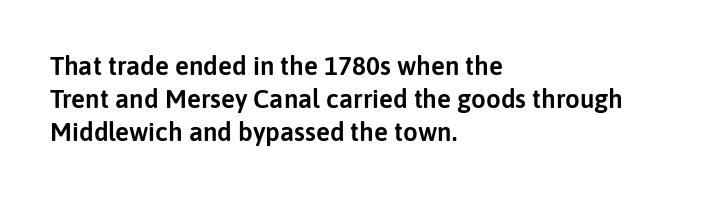
The image shows 26 px text type, upright; set left-aligned, normal line spacing (1.27x), normal letter spacing, not underlined.
